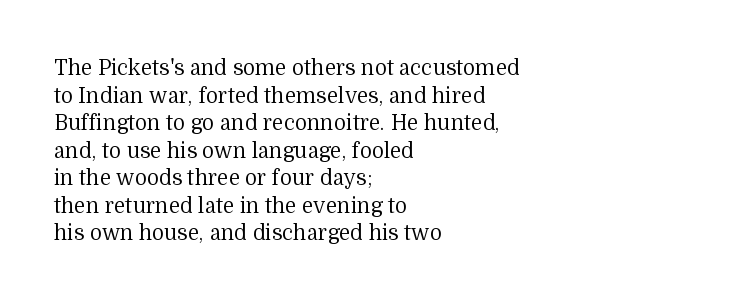
{"italic": "no", "bold": "no", "underline": "no", "align": "left", "line_spacing": "normal", "line_spacing_ratio": 1.31, "letter_spacing": "normal", "letter_spacing_em": 0.0, "glyph_px": 21}
